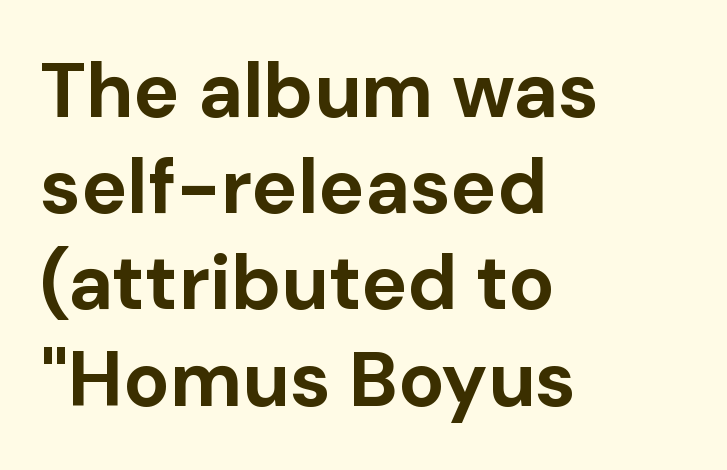
Look at the bottom of the vertical strokes: they stop flat, with no serifs. Posture: upright roman. Honestly, the row spacing looks completely unremarkable. Plenty of ink on the page — the face is bold. You could not count columns in this text — the font is proportionally spaced. The paragraph has a hard left edge and a soft right edge.
